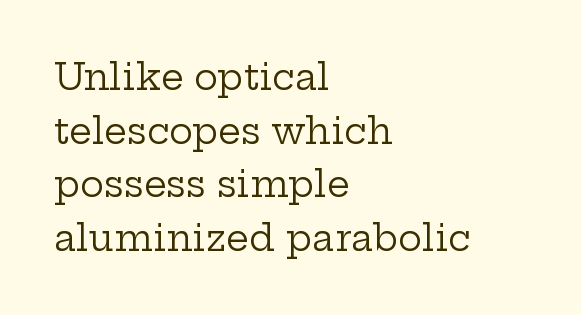
{"serif": "yes", "italic": "no", "bold": "no", "weight": "regular", "width": "wide", "stroke_contrast": "low", "x_height": "medium", "monospaced": "no", "underline": "no", "align": "left", "line_spacing": "normal", "line_spacing_ratio": 1.49, "letter_spacing": "normal", "letter_spacing_em": 0.0, "glyph_px": 36}
